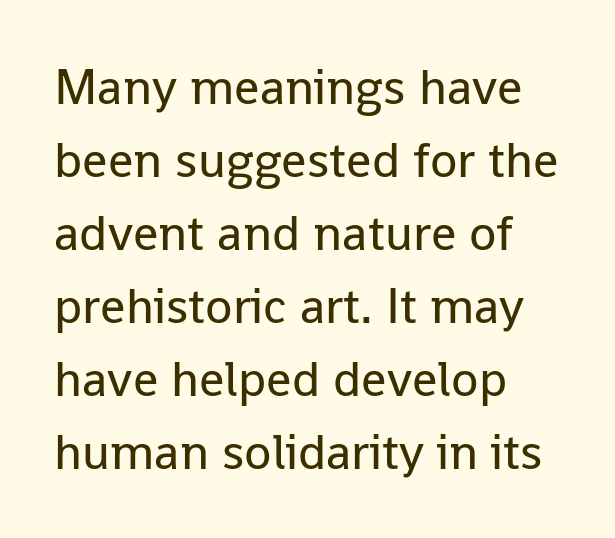
The lettering holds an erect, upright posture throughout. The rag falls on the right side of this text block. Does the type have serifs? No, each stem ends abruptly. Think of a printed novel: that variable character pitch is what you see here. Unbolded letterforms with no extra heft. Clear beneath every line of the passage.
